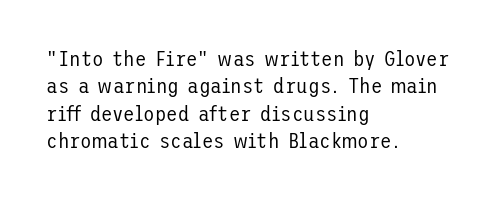
The image shows 21 px text type, upright; set left-aligned, normal line spacing (1.3x), normal letter spacing, not underlined.
